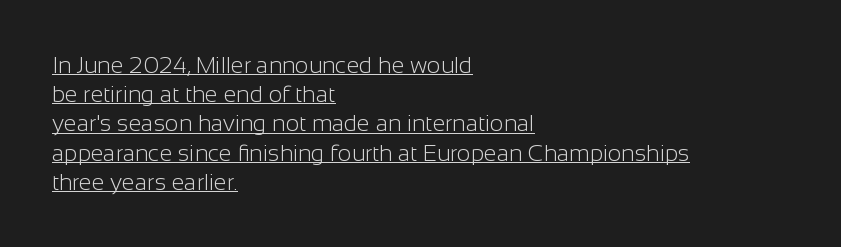
{"italic": "no", "bold": "no", "underline": "yes", "align": "left", "line_spacing": "normal", "line_spacing_ratio": 1.27, "letter_spacing": "normal", "letter_spacing_em": 0.0, "glyph_px": 23}
